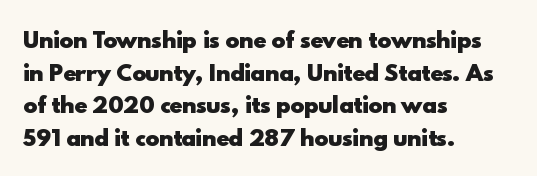
Q: Is the text bold? A: Yes.
Q: Is the text italic (slanted)? A: No, it is upright.
Q: Is the text underlined? A: No.
Q: How is the paragraph aligned? A: Left-aligned.
Q: Is the spacing between letters normal or unusually wide? A: Normal.
Q: Is the spacing between lines tight, normal or loose? A: Normal.
